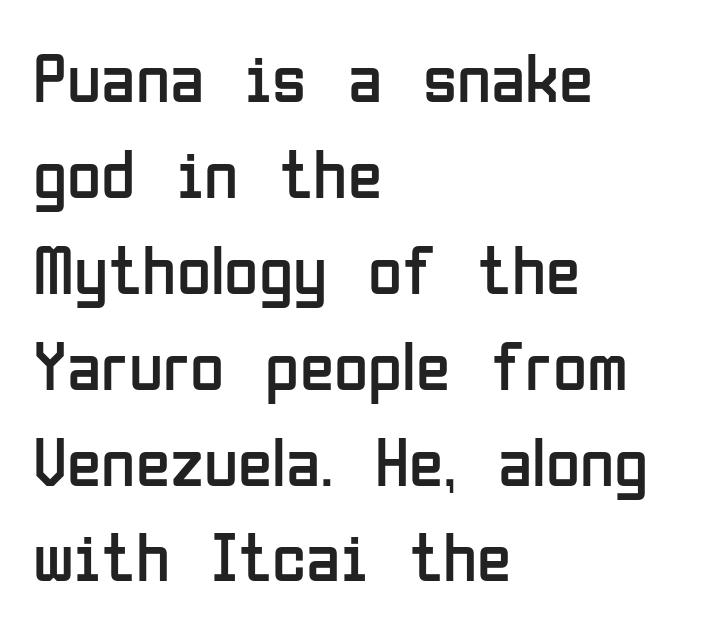
The image shows 70 px regular-weight, condensed sans-serif type, upright; set left-aligned, normal line spacing (1.37x), normal letter spacing, not underlined; low stroke contrast and a medium x-height.
